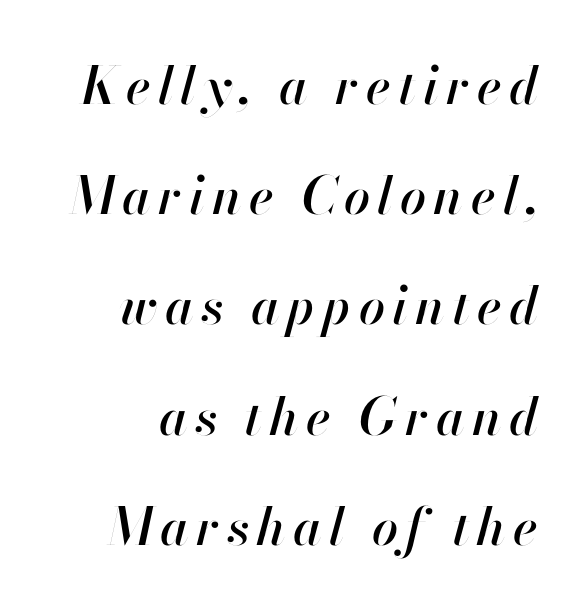
The lettering tilts uniformly, giving the passage an italic look. Character widths vary here, with narrow letters taking less room than wide ones. Each row of text sits above clean, open space. Students, observe: this is what heavily led, spacious text looks like.
